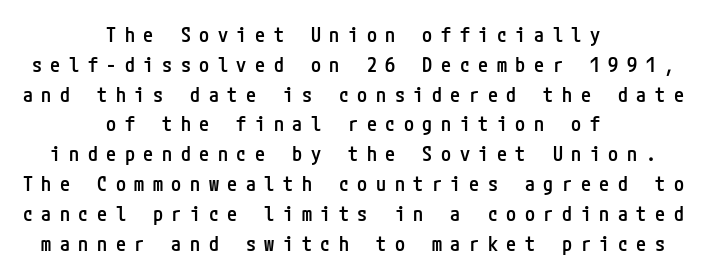
The image shows 20 px text type, upright; set centered, normal line spacing (1.49x), unusually wide letter spacing (+0.43 em), not underlined.
